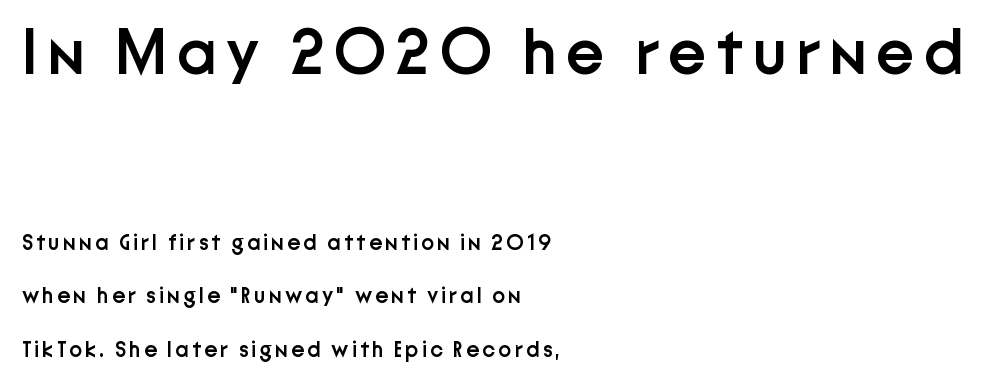
{"serif": "no", "italic": "no", "bold": "semi", "weight": "semibold", "width": "normal", "stroke_contrast": "low", "x_height": "medium", "monospaced": "no", "underline": "no", "align": "left", "line_spacing": "loose", "line_spacing_ratio": 2.43, "larger_block": "first", "size_ratio": 2.95, "glyph_px": 65}
